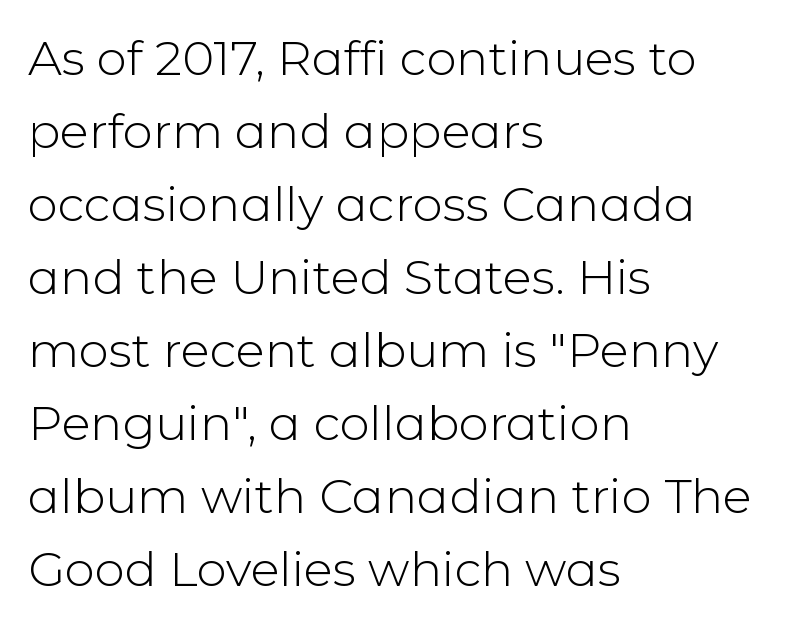
If you drew a line through each stem, it would be perfectly vertical. Is this a fixed-width face? No — the glyphs have proportional, varying widths. Line spacing here is normal. The words here are not underlined. Horizontally, the lines are justified to the leading edge only. You can tell from the bare stems that sans-serif type was used.
